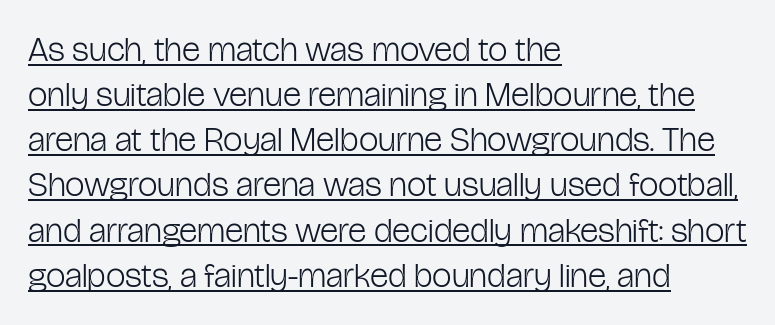
The typesetter has applied underlining to the passage shown. Regular leading. The type family on display is of the sans-serif kind. Heft: none added — not bold. Visually the block forms a straight wall on the left and a jagged coastline on the right. How are the letters spaced? Ordinarily, with no added tracking.
